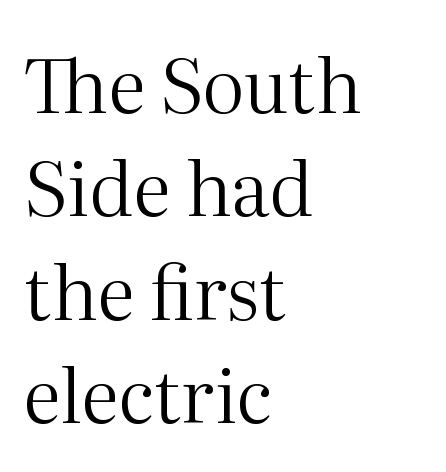
{"serif": "yes", "italic": "no", "bold": "no", "weight": "regular", "width": "normal", "stroke_contrast": "medium", "x_height": "medium", "monospaced": "no", "underline": "no", "align": "left", "line_spacing": "normal", "line_spacing_ratio": 1.38, "letter_spacing": "normal", "letter_spacing_em": 0.0, "glyph_px": 75}
